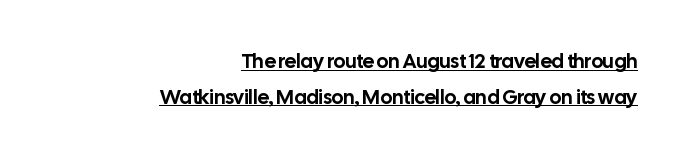
Line endings align vertically; line beginnings do not. The glyphs are accompanied by a horizontal stroke just below them. Words appear dense and cohesive because spacing is normal. A roman cut, with each character standing at attention.
